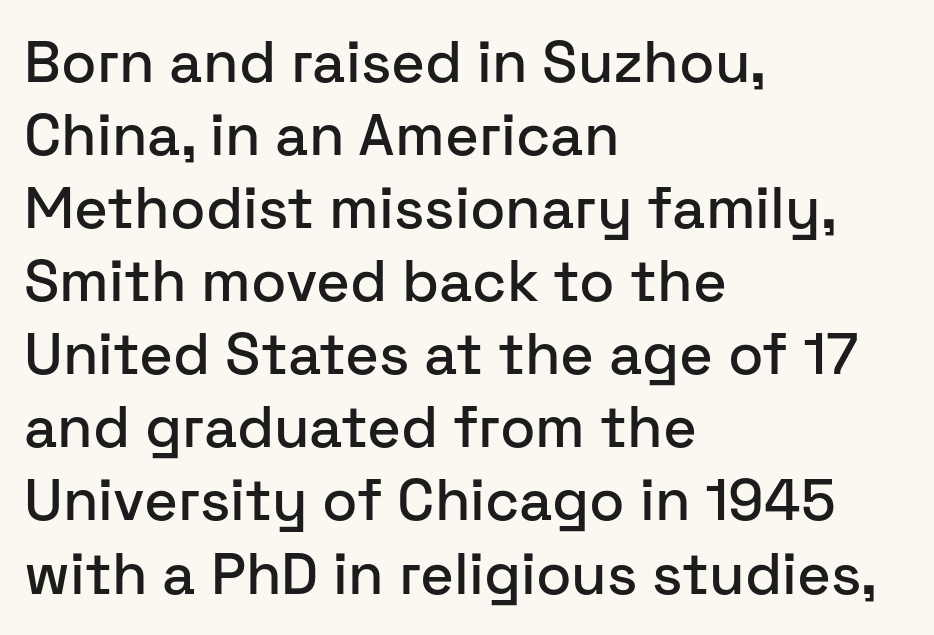
Q: Is the text italic (slanted)? A: No, it is upright.
Q: Is the typeface a serif or a sans-serif typeface? A: Sans-serif.
Q: Is the text underlined? A: No.
Q: How is the paragraph aligned? A: Left-aligned.
Q: Is the spacing between letters normal or unusually wide? A: Normal.
Q: Is the spacing between lines tight, normal or loose? A: Normal.
Q: Width (condensed, normal, or wide)? A: Normal.
Q: Stroke contrast? A: Low.
Q: x-height? A: Medium.
Q: Monospaced? A: No.
